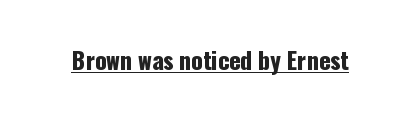
The image shows 23 px text type, upright; set normal letter spacing, underlined.
